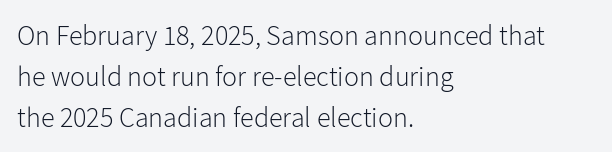
Words appear dense and cohesive because spacing is normal. Line beginnings align vertically; line endings do not. Baseline-to-baseline distance is the conventional proportion of letter height. Stroke thickness stays within the range of a standard reading face or lighter. The glyphs in this specimen are sans serif. The space beneath each line is pristine and unruled.
